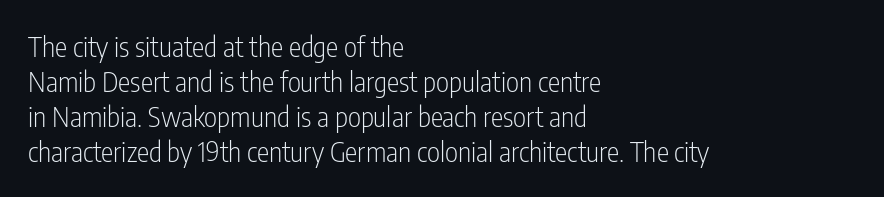
The image shows 28 px light, condensed sans-serif type, upright; set left-aligned, normal line spacing (1.25x), normal letter spacing, not underlined; low stroke contrast and a medium x-height.
